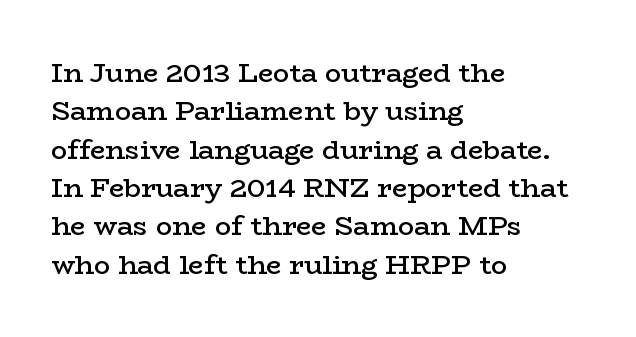
Q: Is the text bold? A: Semi-bold.
Q: Is the text italic (slanted)? A: No, it is upright.
Q: Is the text underlined? A: No.
Q: How is the paragraph aligned? A: Left-aligned.
Q: Is the spacing between letters normal or unusually wide? A: Normal.
Q: Is the spacing between lines tight, normal or loose? A: Normal.
